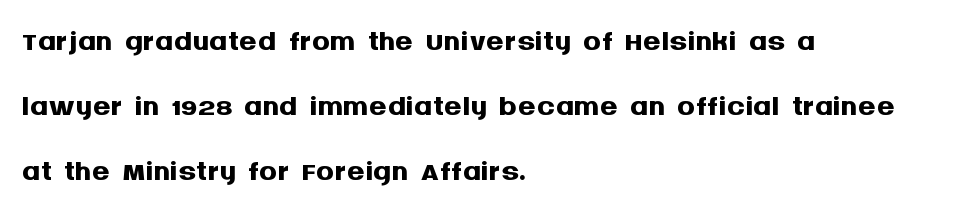
The image shows 45 px semibold sans-serif type, upright; set left-aligned, normal line spacing (1.44x), normal letter spacing, not underlined; medium stroke contrast and a large x-height.
